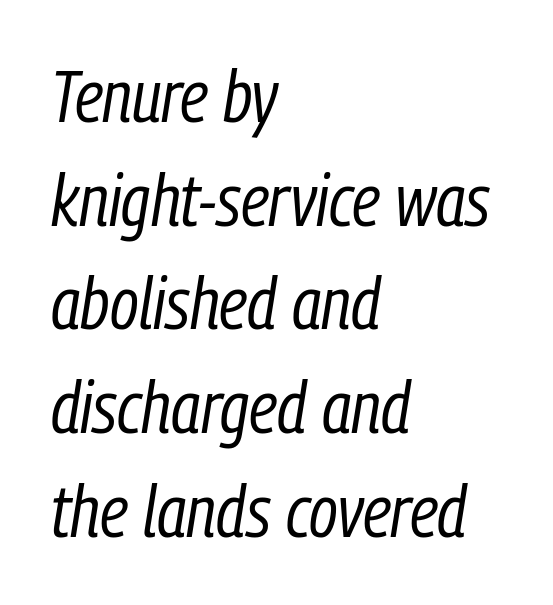
{"italic": "yes", "lean": "right", "slant_degrees": 9, "bold": "no", "weight": "regular", "width": "condensed", "stroke_contrast": "low", "x_height": "medium", "monospaced": "no", "underline": "no", "align": "left", "line_spacing": "normal", "line_spacing_ratio": 1.42, "letter_spacing": "normal", "letter_spacing_em": 0.0, "glyph_px": 73}
